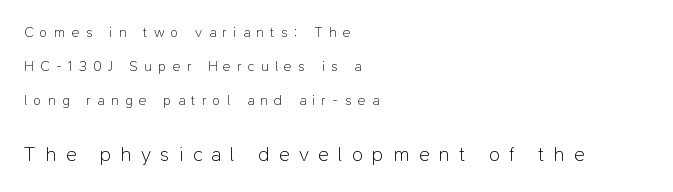
The image shows 20 px text type, upright; set left-aligned, loose line spacing (2.44x), unusually wide letter spacing (+0.47 em), not underlined; the second (bottom) block is 1.43x larger.
